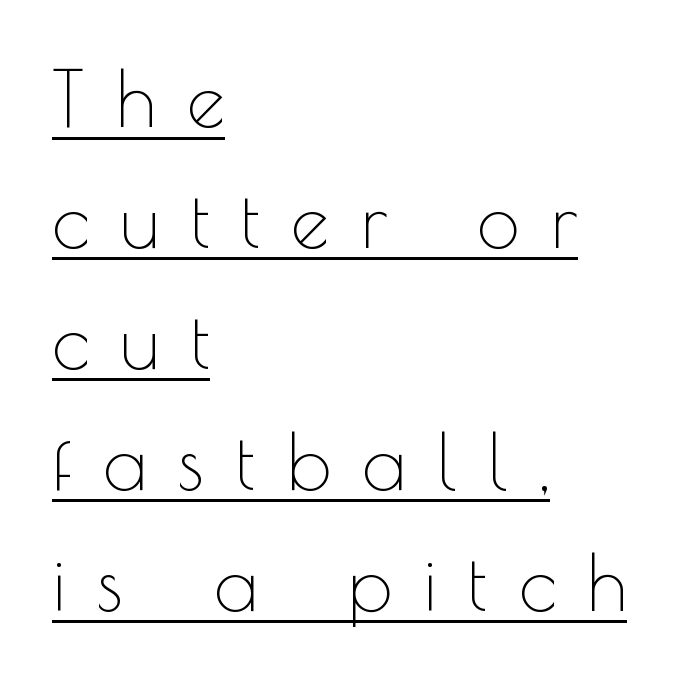
Q: Is the text bold? A: No.
Q: Is the text italic (slanted)? A: No, it is upright.
Q: Is the typeface a serif or a sans-serif typeface? A: Sans-serif.
Q: Is the text underlined? A: Yes.
Q: How is the paragraph aligned? A: Left-aligned.
Q: Is the spacing between letters normal or unusually wide? A: Unusually wide.
Q: Is the spacing between lines tight, normal or loose? A: Normal.
Q: Width (condensed, normal, or wide)? A: Normal.
Q: x-height? A: Small.
Q: Monospaced? A: No.
